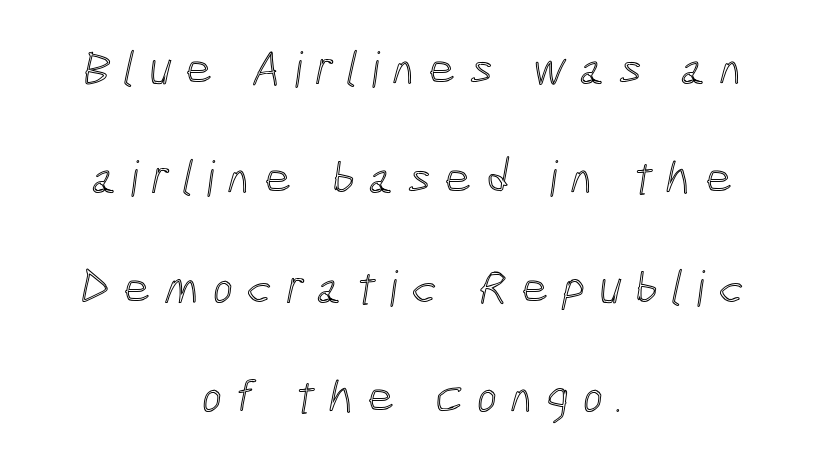
Just letters on the line, the space beneath them empty. The rag falls on both sides of this text block equally. Observe the wide spacing: letters keep a clear distance from each other. You could not count columns in this text — the font is proportionally spaced. A great deal of white space separates one row of letters from the next.
